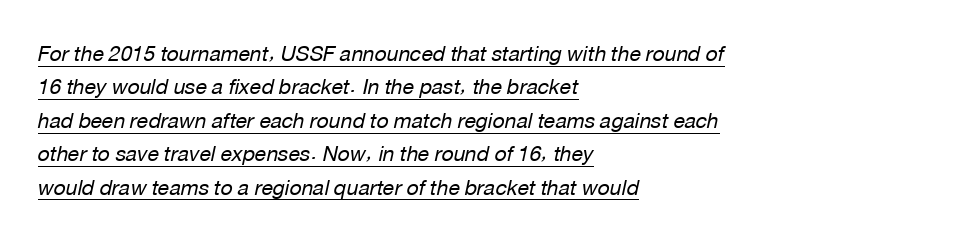
{"italic": "yes", "lean": "right", "slant_degrees": 12, "bold": "no", "underline": "yes", "align": "left", "line_spacing": "normal", "line_spacing_ratio": 1.59, "letter_spacing": "normal", "letter_spacing_em": 0.0, "glyph_px": 21}
